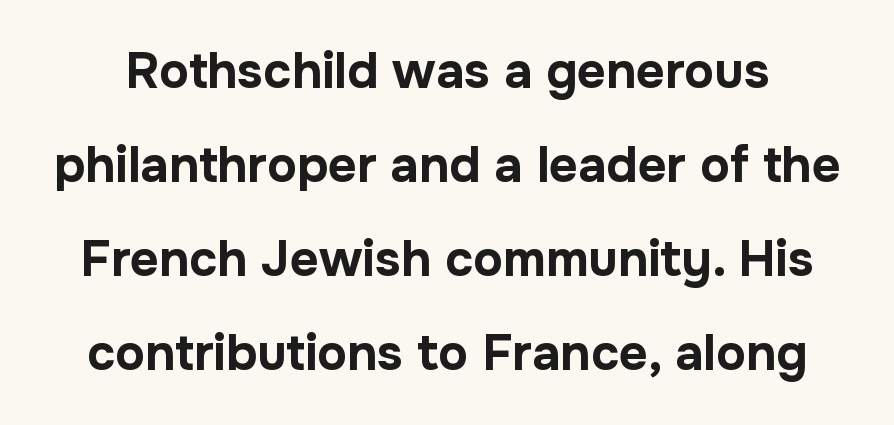
Q: Is the text bold? A: Yes.
Q: Is the text italic (slanted)? A: No, it is upright.
Q: Is the typeface a serif or a sans-serif typeface? A: Sans-serif.
Q: Is the text underlined? A: No.
Q: Is the spacing between letters normal or unusually wide? A: Normal.
Q: Width (condensed, normal, or wide)? A: Normal.
Q: Stroke contrast? A: Low.
Q: x-height? A: Medium.
Q: Monospaced? A: No.
